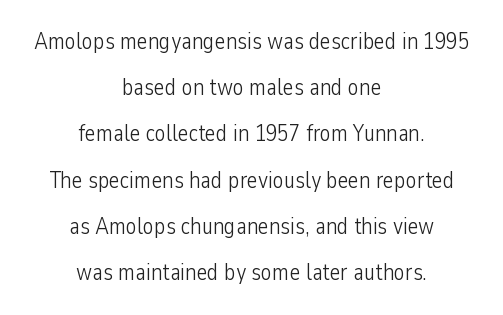
Q: Is the text bold? A: No.
Q: Is the text italic (slanted)? A: No, it is upright.
Q: Is the text underlined? A: No.
Q: How is the paragraph aligned? A: Centered.
Q: Is the spacing between letters normal or unusually wide? A: Normal.
Q: Is the spacing between lines tight, normal or loose? A: Loose.
